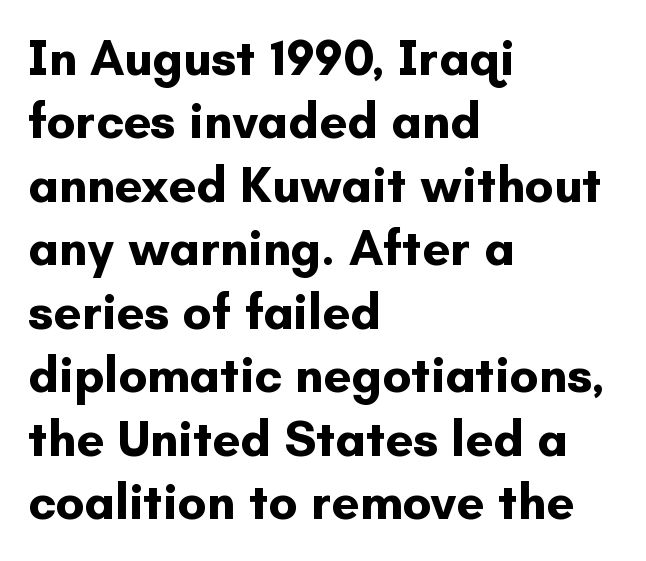
The passage shown is emphatically bold. The type sits square on the baseline with zero lean. Here the glyphs are tracked normally, forming tight word shapes. This rendering features lettering with no underline. All the whitespace from short lines collects on the right.
